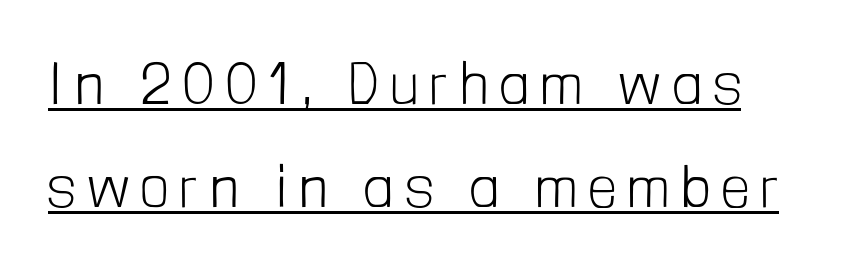
Q: Is the text bold? A: No.
Q: Is the text italic (slanted)? A: No, it is upright.
Q: Is the typeface a serif or a sans-serif typeface? A: Sans-serif.
Q: Is the text underlined? A: Yes.
Q: Is the spacing between letters normal or unusually wide? A: Unusually wide.
Q: Width (condensed, normal, or wide)? A: Condensed.
Q: Stroke contrast? A: Low.
Q: x-height? A: Medium.
Q: Monospaced? A: No.
